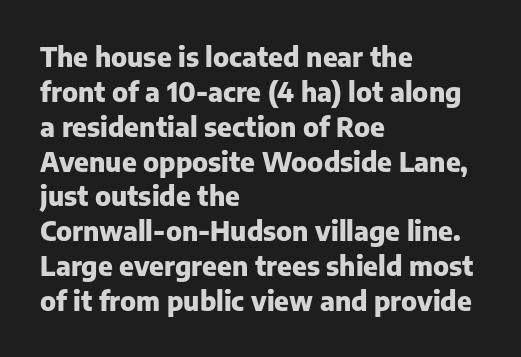
The baseline area is clear. The lines in this sample share a left origin and differ only in where they stop. The type is set solid horizontally, with unmodified tracking. Compared with typical paragraphs, the rows here are spaced about the same. Thick stems and heavy bowls — unmistakably bold. Ascenders rise straight up at ninety degrees.
